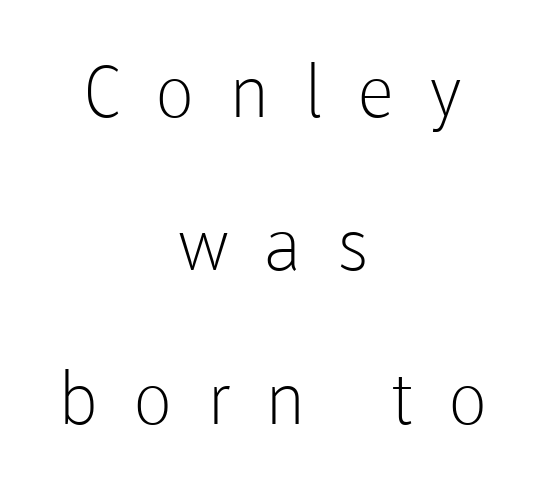
The image shows 72 px light sans-serif type, upright; set centered, loose line spacing (2.13x), unusually wide letter spacing (+0.48 em), not underlined; low stroke contrast and a medium x-height.
